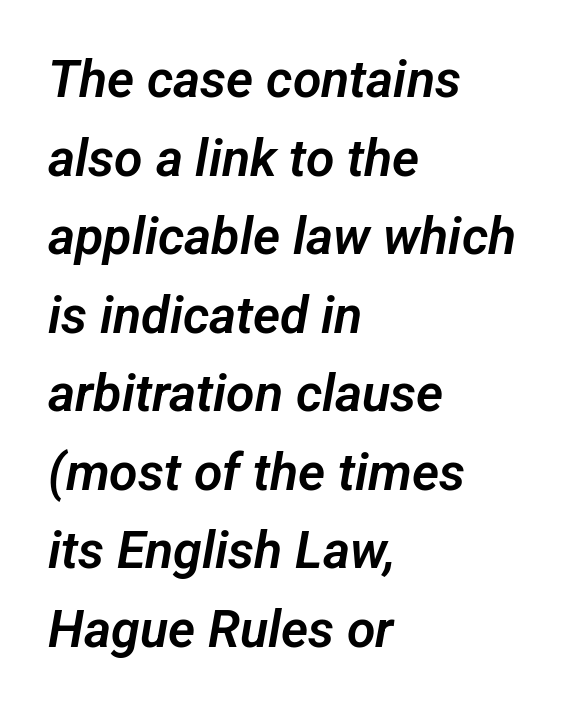
The image shows 52 px sans-serif type; set left-aligned, normal line spacing (1.51x), normal letter spacing, not underlined; low stroke contrast and a medium x-height.
